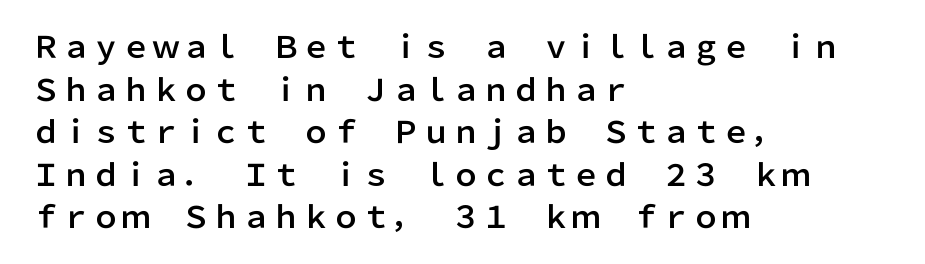
{"serif": "no", "italic": "no", "width": "normal", "stroke_contrast": "low", "x_height": "medium", "monospaced": "no", "underline": "no", "align": "left", "line_spacing": "normal", "line_spacing_ratio": 1.42, "letter_spacing": "normal", "letter_spacing_em": 0.0, "glyph_px": 30}
